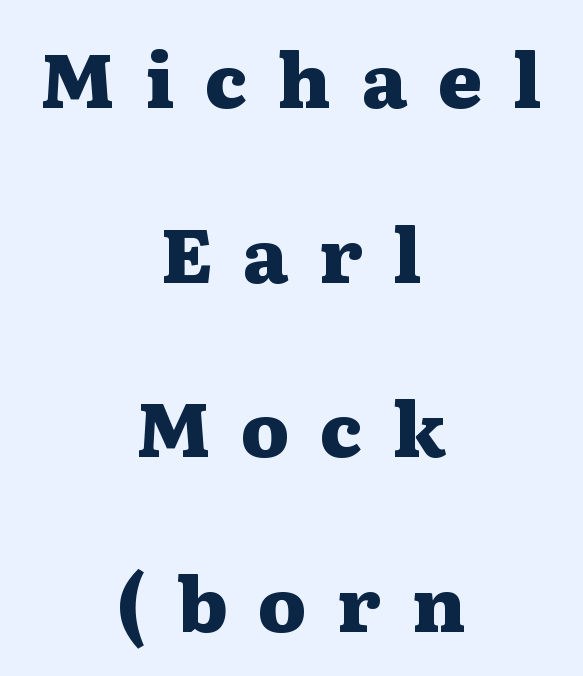
Note the varied advance widths — an 'i' is clearly narrower than an 'm'. The string is rendered with underlining switched off. The rendering uses a large line-height, opening up the rows. This sample uses a serif face. You can tell it's not italic because the verticals are truly vertical.
